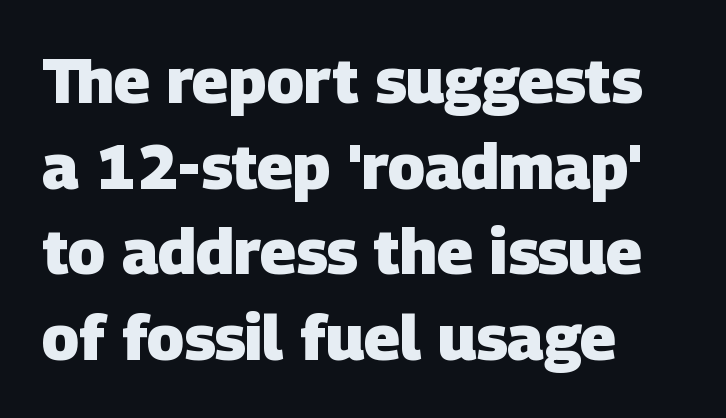
{"serif": "no", "bold": "yes", "weight": "heavy", "width": "normal", "stroke_contrast": "low", "x_height": "large", "monospaced": "no", "underline": "no", "align": "left", "line_spacing": "normal", "line_spacing_ratio": 1.36, "letter_spacing": "normal", "letter_spacing_em": 0.0, "glyph_px": 63}
